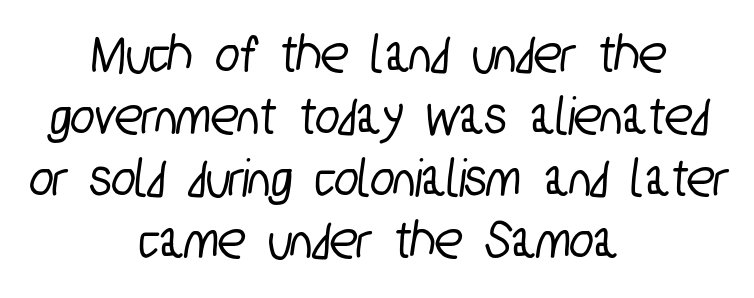
{"serif": "no", "width": "condensed", "stroke_contrast": "low", "x_height": "medium", "monospaced": "no", "underline": "no", "align": "center", "line_spacing": "tight", "line_spacing_ratio": 1.11, "letter_spacing": "normal", "letter_spacing_em": 0.0, "glyph_px": 56}
